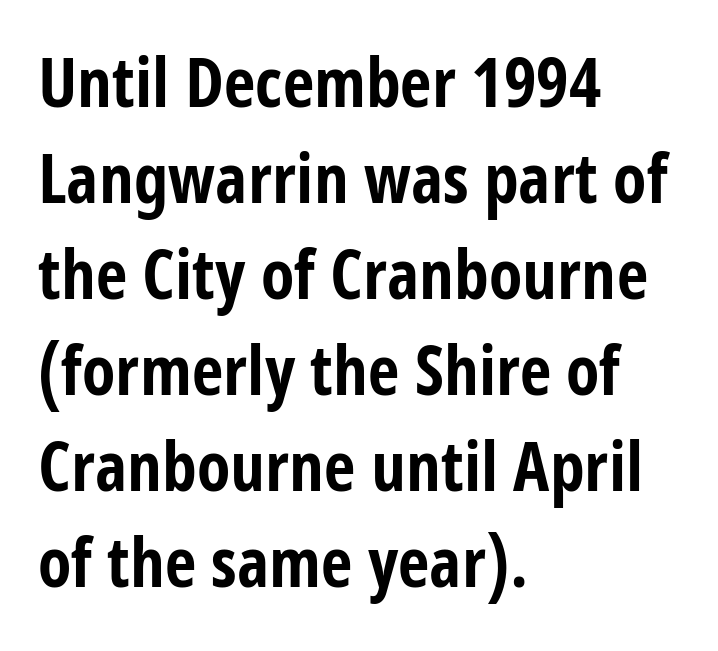
Q: Is the text bold? A: Yes.
Q: Is the text italic (slanted)? A: No, it is upright.
Q: Is the typeface a serif or a sans-serif typeface? A: Sans-serif.
Q: Is the text underlined? A: No.
Q: How is the paragraph aligned? A: Left-aligned.
Q: Is the spacing between letters normal or unusually wide? A: Normal.
Q: Is the spacing between lines tight, normal or loose? A: Normal.
Q: Width (condensed, normal, or wide)? A: Condensed.
Q: Stroke contrast? A: Low.
Q: x-height? A: Large.
Q: Monospaced? A: No.
